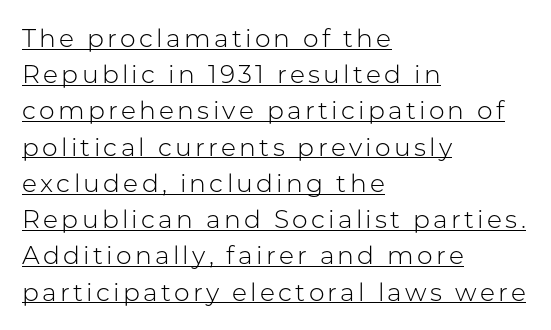
{"italic": "no", "bold": "no", "underline": "yes", "align": "left", "line_spacing": "normal", "line_spacing_ratio": 1.45, "glyph_px": 25}
